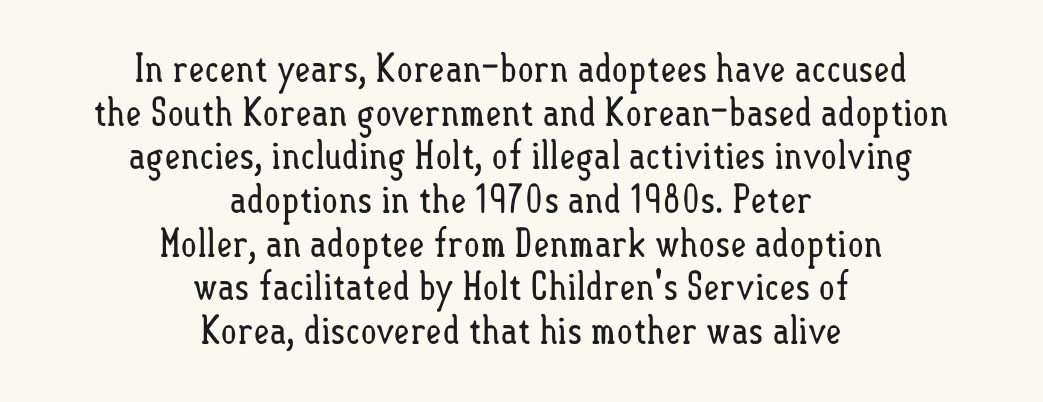
{"italic": "no", "bold": "no", "weight": "regular", "width": "condensed", "stroke_contrast": "low", "x_height": "small", "monospaced": "no", "underline": "no", "align": "center", "line_spacing": "tight", "line_spacing_ratio": 1.12, "letter_spacing": "normal", "letter_spacing_em": 0.0, "glyph_px": 39}
